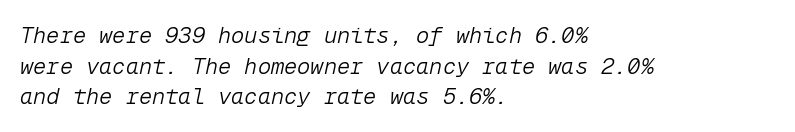
The image shows 22 px text type, italic (leaning right); set left-aligned, normal line spacing (1.39x), normal letter spacing, not underlined.
